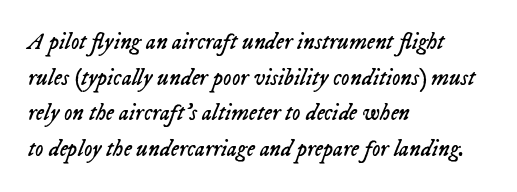
{"italic": "yes", "lean": "right", "slant_degrees": 23, "bold": "no", "underline": "no", "align": "left", "line_spacing": "normal", "line_spacing_ratio": 1.55, "letter_spacing": "normal", "letter_spacing_em": 0.0, "glyph_px": 23}
